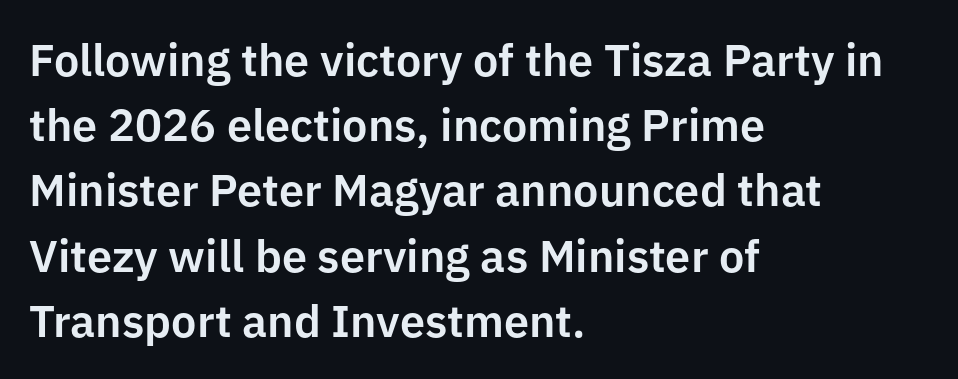
Only glyphs here, with clear space below each row. Tall strokes in this sample are plumb rather than angled. Line spacing here is normal. Is this a fixed-width face? No — the glyphs have proportional, varying widths. No feet cap the strokes, marking this as sans-serif type.
